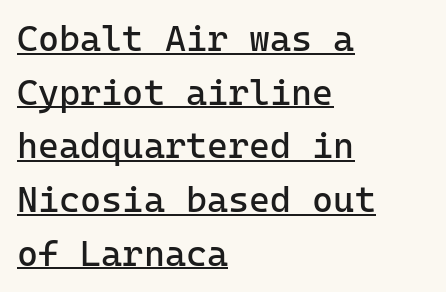
{"serif": "no", "italic": "no", "bold": "no", "weight": "regular", "width": "normal", "stroke_contrast": "low", "x_height": "medium", "monospaced": "yes", "underline": "yes", "align": "left", "line_spacing": "normal", "line_spacing_ratio": 1.49, "letter_spacing": "normal", "letter_spacing_em": 0.0, "glyph_px": 36}
